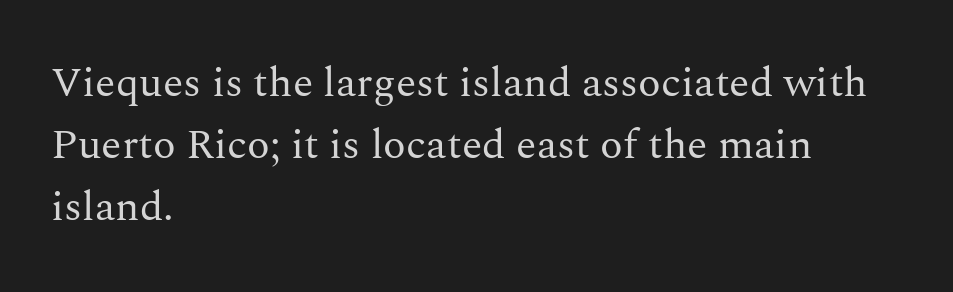
Q: Is the text bold? A: No.
Q: Is the text italic (slanted)? A: No, it is upright.
Q: Is the typeface a serif or a sans-serif typeface? A: Serif.
Q: Is the text underlined? A: No.
Q: How is the paragraph aligned? A: Left-aligned.
Q: Is the spacing between letters normal or unusually wide? A: Normal.
Q: Is the spacing between lines tight, normal or loose? A: Normal.
Q: Width (condensed, normal, or wide)? A: Normal.
Q: Stroke contrast? A: Medium.
Q: x-height? A: Medium.
Q: Monospaced? A: No.
